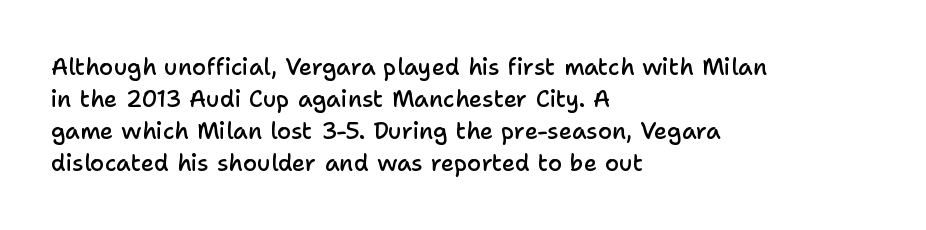
The image shows 23 px text type, upright; set left-aligned, normal line spacing (1.39x), normal letter spacing, not underlined.
